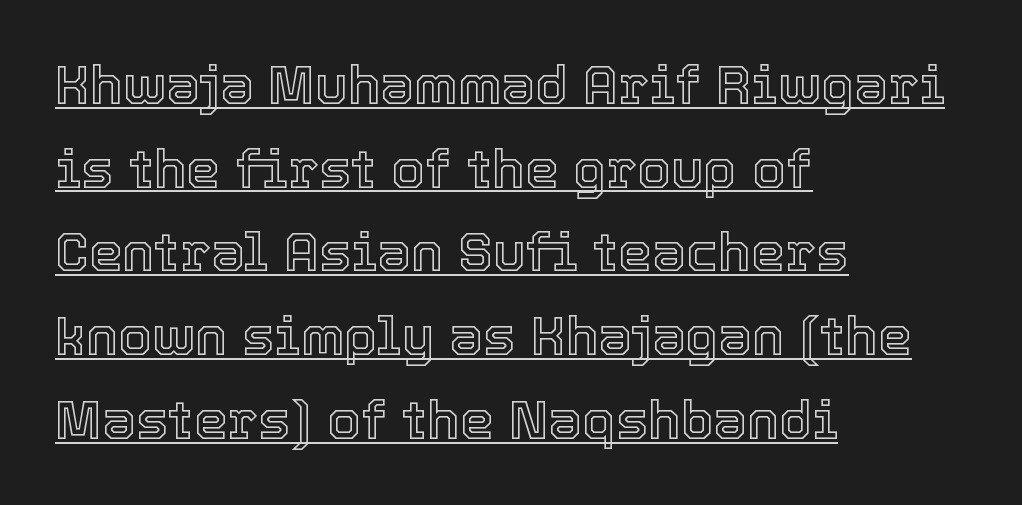
Q: Is the text italic (slanted)? A: No, it is upright.
Q: Is the text underlined? A: Yes.
Q: How is the paragraph aligned? A: Left-aligned.
Q: Is the spacing between letters normal or unusually wide? A: Normal.
Q: Is the spacing between lines tight, normal or loose? A: Normal.
Q: Width (condensed, normal, or wide)? A: Normal.
Q: x-height? A: Medium.
Q: Monospaced? A: No.
